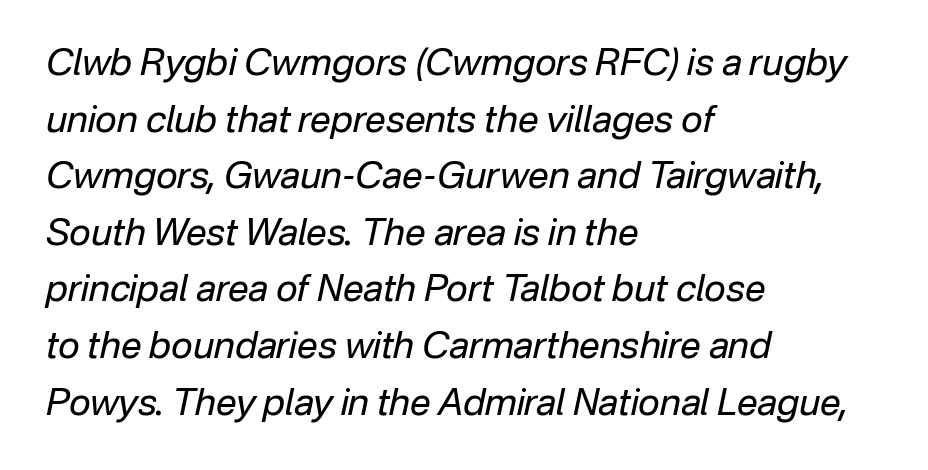
Q: Is the text bold? A: No.
Q: Is the text italic (slanted)? A: Yes, it leans right by about 12 degrees.
Q: Is the text underlined? A: No.
Q: How is the paragraph aligned? A: Left-aligned.
Q: Is the spacing between letters normal or unusually wide? A: Normal.
Q: Is the spacing between lines tight, normal or loose? A: Normal.
Q: Width (condensed, normal, or wide)? A: Normal.
Q: Stroke contrast? A: Low.
Q: x-height? A: Medium.
Q: Monospaced? A: No.
